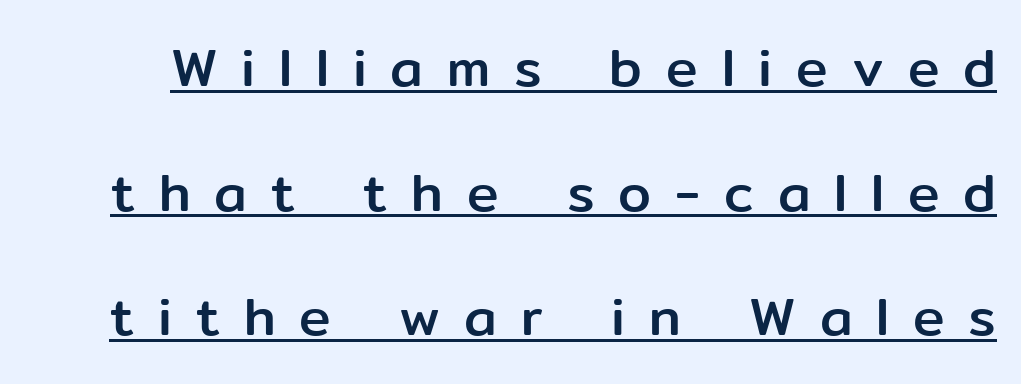
{"serif": "no", "italic": "no", "width": "normal", "stroke_contrast": "low", "x_height": "medium", "monospaced": "no", "underline": "yes", "line_spacing": "loose", "line_spacing_ratio": 2.35, "letter_spacing": "wide", "letter_spacing_em": 0.45, "glyph_px": 53}
